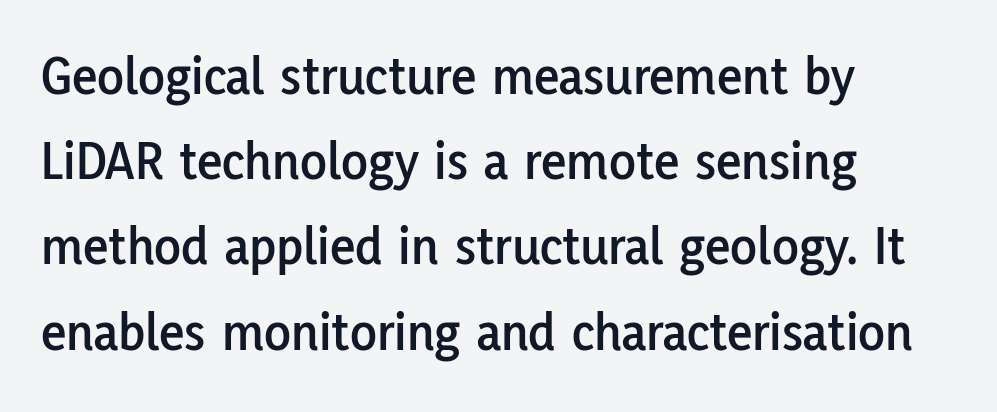
The image shows 55 px sans-serif type, upright; set left-aligned, normal line spacing (1.55x), normal letter spacing, not underlined; low stroke contrast and a medium x-height.
